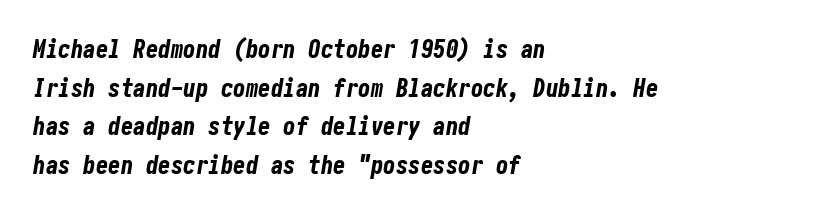
The image shows 25 px bold type, italic (leaning right); set left-aligned, normal line spacing (1.55x), normal letter spacing, not underlined.
